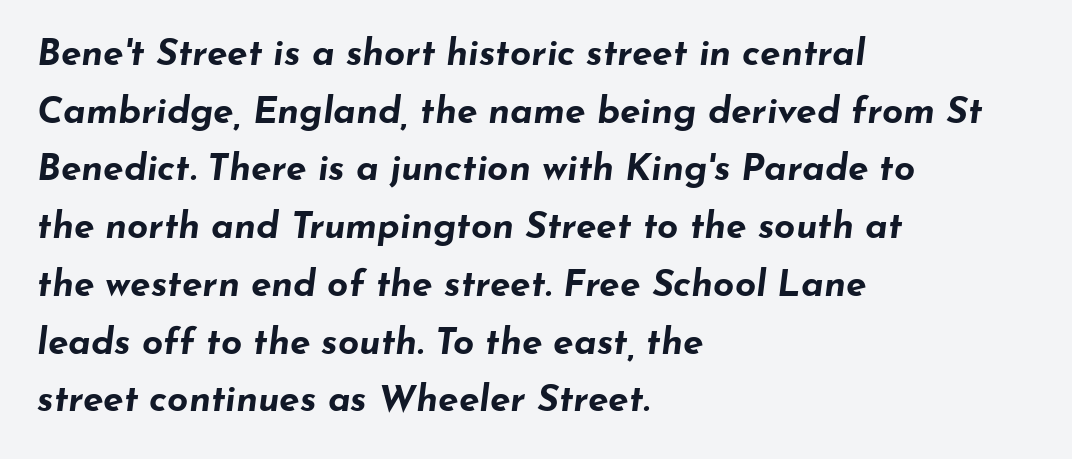
The image shows 37 px bold, wide type, italic (leaning right); set left-aligned, normal line spacing (1.56x), normal letter spacing, not underlined; low stroke contrast and a small x-height.
